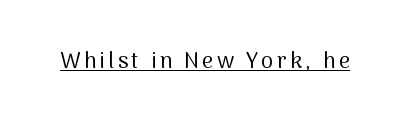
Q: Is the text bold? A: No.
Q: Is the text italic (slanted)? A: No, it is upright.
Q: Is the text underlined? A: Yes.
